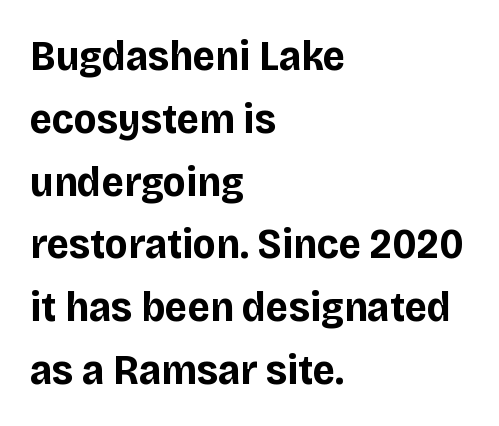
The designer left line spacing at the default. This is sans-serif lettering, the kind often seen on screens and signage. Quick note: underline off. Short and long lines alike share a common starting point at left. Nobody touched the tracking dial on this one. The face used here is proportionally spaced, like ordinary book or web type.
